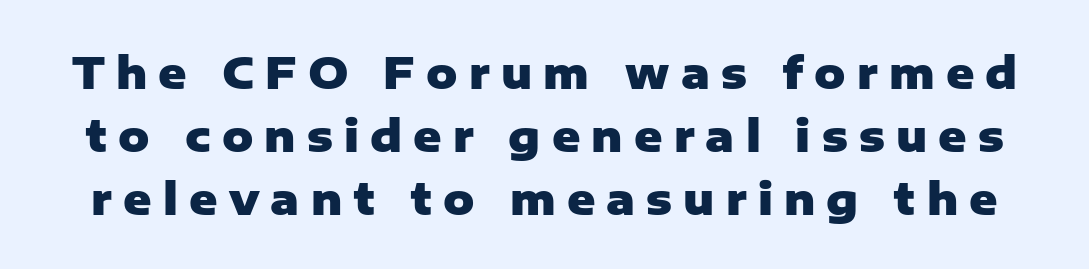
The image shows 43 px heavy sans-serif type, upright; set normal line spacing (1.46x), unusually wide letter spacing (+0.26 em), not underlined; low stroke contrast and a medium x-height.
